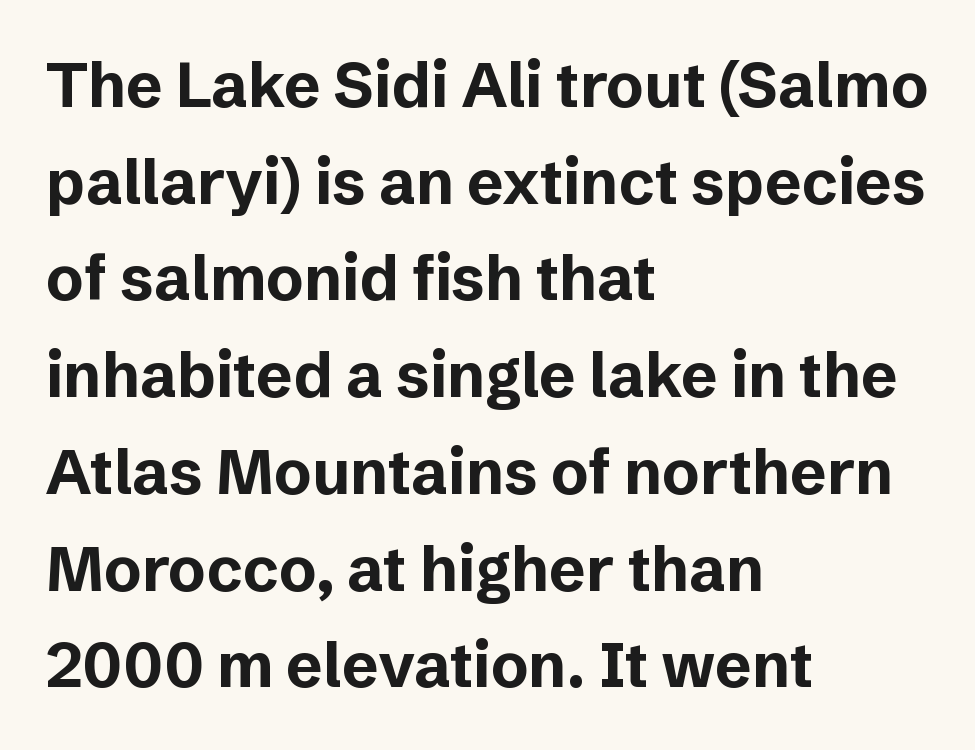
This is roman type, the default non-slanted kind. A dark, heavy texture on the line: the type is bold. If you drew a ruler down the left edge, every line would touch it. Tracking here is standard; glyphs follow each other at the usual distance.
